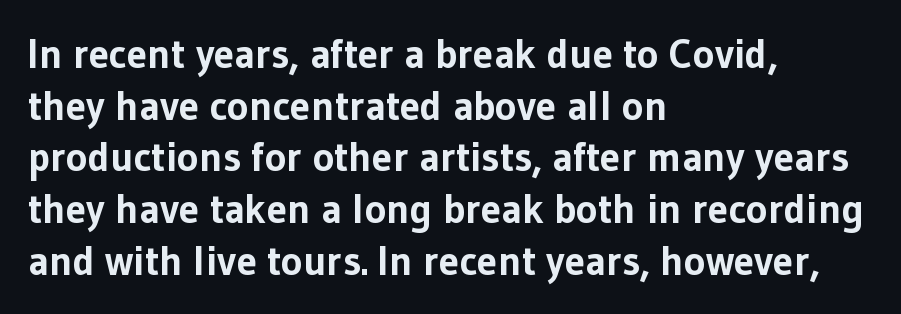
The image shows 41 px bold sans-serif type, upright; set left-aligned, normal line spacing (1.26x), normal letter spacing, not underlined; low stroke contrast and a medium x-height.
